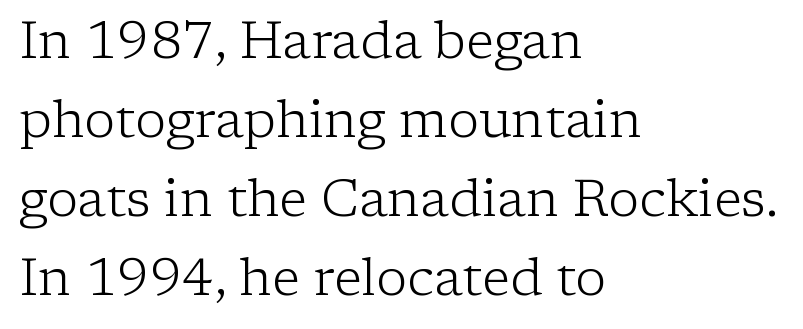
Q: Is the text bold? A: No.
Q: Is the text italic (slanted)? A: No, it is upright.
Q: Is the typeface a serif or a sans-serif typeface? A: Serif.
Q: Is the text underlined? A: No.
Q: How is the paragraph aligned? A: Left-aligned.
Q: Is the spacing between letters normal or unusually wide? A: Normal.
Q: Is the spacing between lines tight, normal or loose? A: Normal.
Q: Width (condensed, normal, or wide)? A: Normal.
Q: Stroke contrast? A: Low.
Q: x-height? A: Medium.
Q: Monospaced? A: No.
